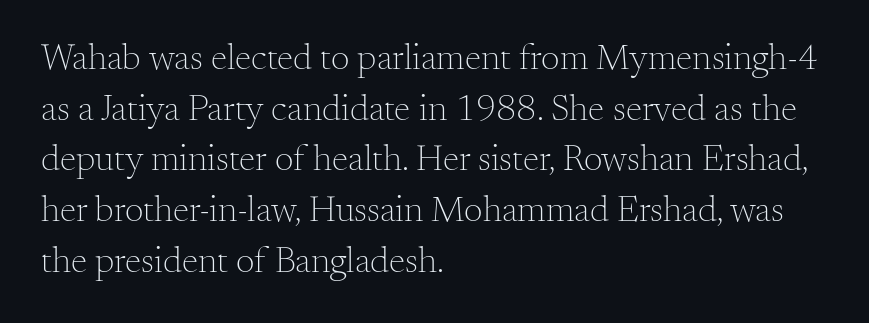
Q: Is the text bold? A: No.
Q: Is the text italic (slanted)? A: No, it is upright.
Q: Is the typeface a serif or a sans-serif typeface? A: Serif.
Q: Is the text underlined? A: No.
Q: How is the paragraph aligned? A: Left-aligned.
Q: Is the spacing between letters normal or unusually wide? A: Normal.
Q: Is the spacing between lines tight, normal or loose? A: Normal.
Q: Width (condensed, normal, or wide)? A: Normal.
Q: Stroke contrast? A: Medium.
Q: x-height? A: Small.
Q: Monospaced? A: No.
